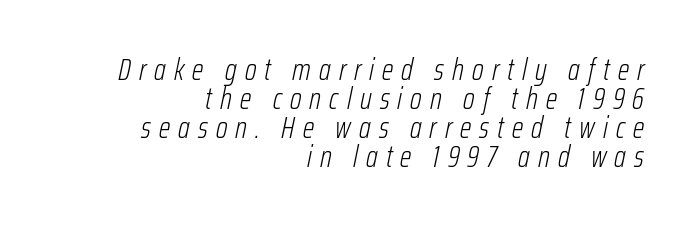
Q: Is the text bold? A: No.
Q: Is the text italic (slanted)? A: Yes, it leans right by about 12 degrees.
Q: Is the text underlined? A: No.
Q: How is the paragraph aligned? A: Right-aligned.
Q: Is the spacing between letters normal or unusually wide? A: Unusually wide.
Q: Is the spacing between lines tight, normal or loose? A: Tight.
Q: Width (condensed, normal, or wide)? A: Condensed.
Q: Stroke contrast? A: Low.
Q: x-height? A: Medium.
Q: Monospaced? A: No.
